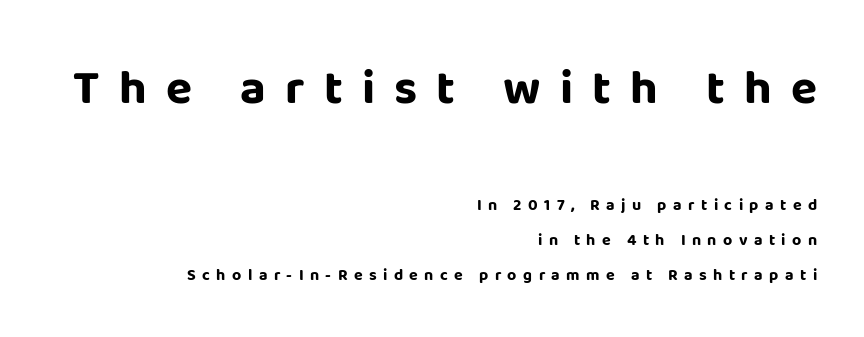
{"serif": "no", "italic": "no", "bold": "yes", "weight": "bold", "width": "normal", "stroke_contrast": "low", "x_height": "large", "monospaced": "no", "underline": "no", "align": "right", "line_spacing": "loose", "line_spacing_ratio": 2.19, "letter_spacing": "wide", "letter_spacing_em": 0.4, "larger_block": "first", "size_ratio": 3.0, "glyph_px": 48}
